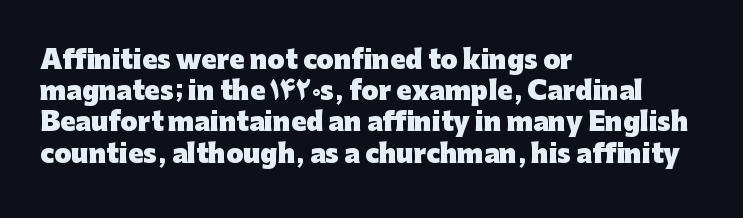
{"italic": "no", "bold": "yes", "underline": "no", "align": "left", "line_spacing": "normal", "line_spacing_ratio": 1.25, "letter_spacing": "normal", "letter_spacing_em": 0.0, "glyph_px": 25}
